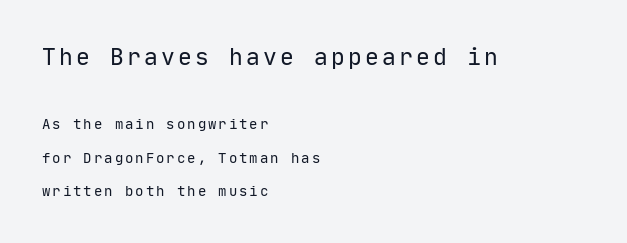
Q: Is the text bold? A: No.
Q: Is the text italic (slanted)? A: No, it is upright.
Q: Is the text underlined? A: No.
Q: How is the paragraph aligned? A: Left-aligned.
Q: Is the spacing between lines tight, normal or loose? A: Loose.
Q: Which block of text is set in a larger size, the first (top) or the second (bottom)? A: The first (top) one.
